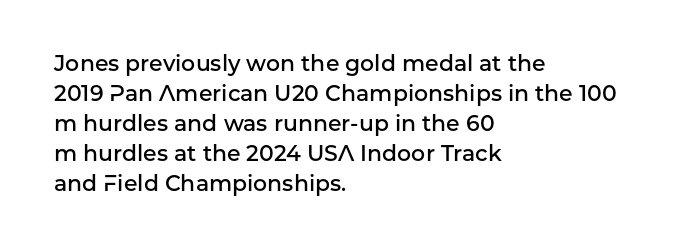
In terms of letterspacing, this is plain default setting. Underlining? Definitely not there. The rendering anchors every line to the left-hand side. Style check: upright.
